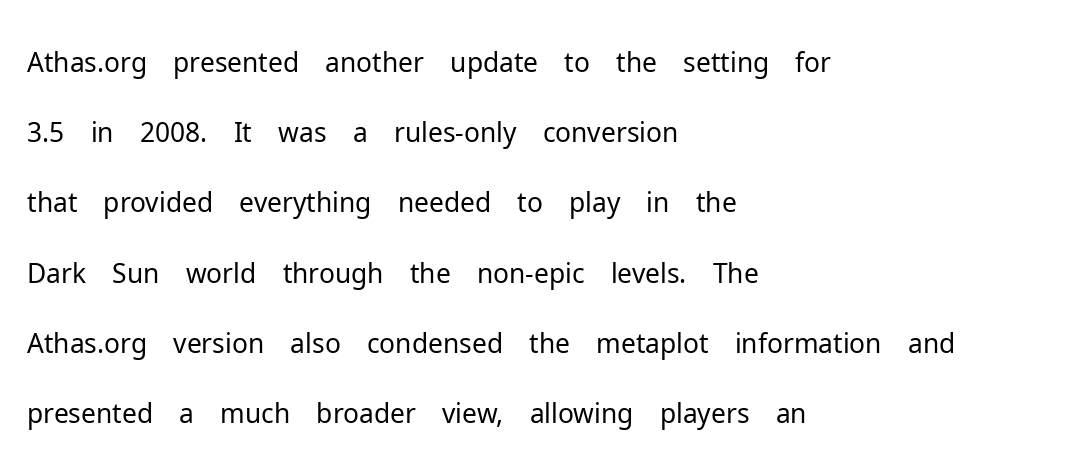
Q: Is the text bold? A: No.
Q: Is the text italic (slanted)? A: No, it is upright.
Q: Is the typeface a serif or a sans-serif typeface? A: Sans-serif.
Q: Is the text underlined? A: No.
Q: How is the paragraph aligned? A: Left-aligned.
Q: Is the spacing between letters normal or unusually wide? A: Normal.
Q: Is the spacing between lines tight, normal or loose? A: Normal.
Q: Width (condensed, normal, or wide)? A: Normal.
Q: Stroke contrast? A: Low.
Q: x-height? A: Medium.
Q: Monospaced? A: No.
